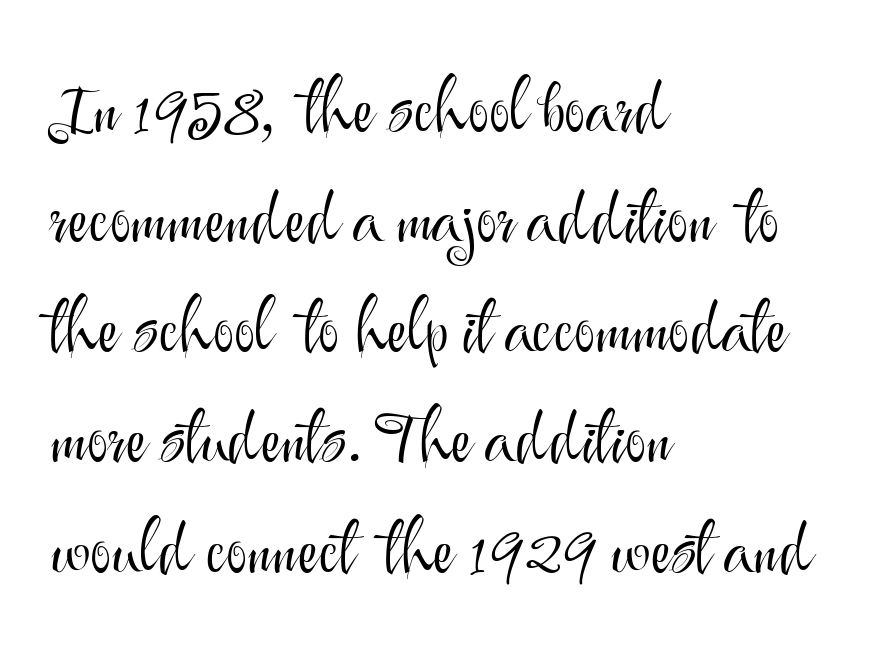
A student would call this left alignment; a typographer would say flush left, rag right. Check where the strokes stop: nothing finishes them off — pure sans. Character widths vary here, with narrow letters taking less room than wide ones. Tracking here is standard; glyphs follow each other at the usual distance.
